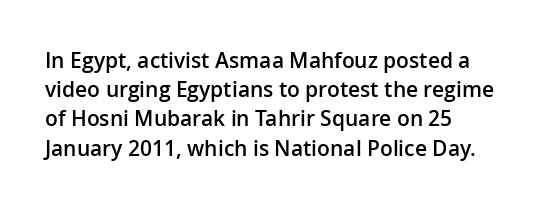
The image shows 21 px text type, upright; set normal line spacing (1.39x), normal letter spacing, not underlined.
